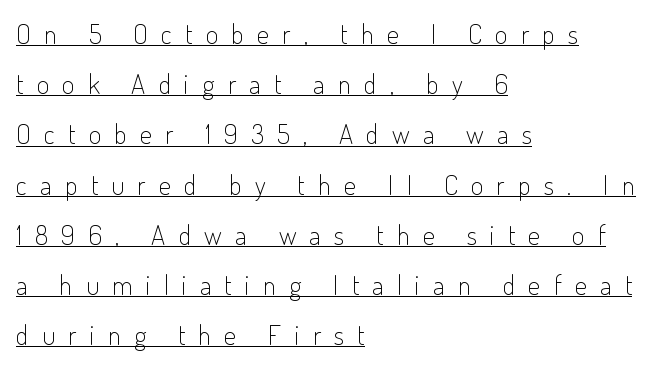
The image shows 27 px text type, upright; set left-aligned, line spacing 1.86x, unusually wide letter spacing (+0.49 em), underlined.
